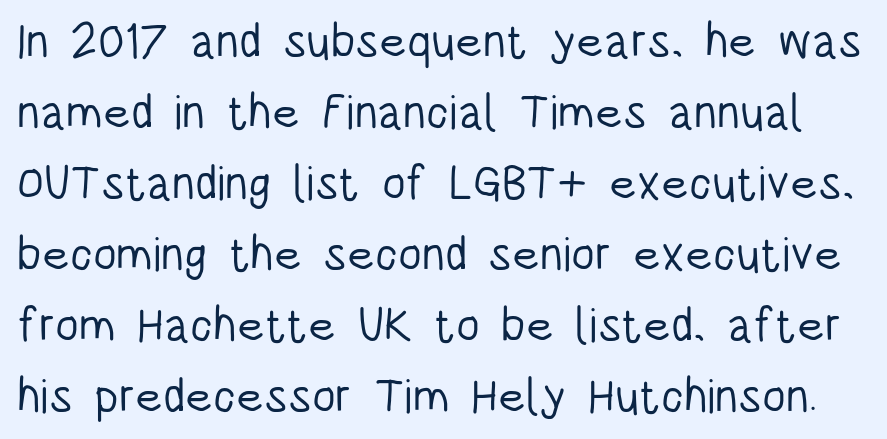
The image shows 48 px light, condensed sans-serif type, upright; set normal line spacing (1.48x), normal letter spacing, not underlined; low stroke contrast and a large x-height.
